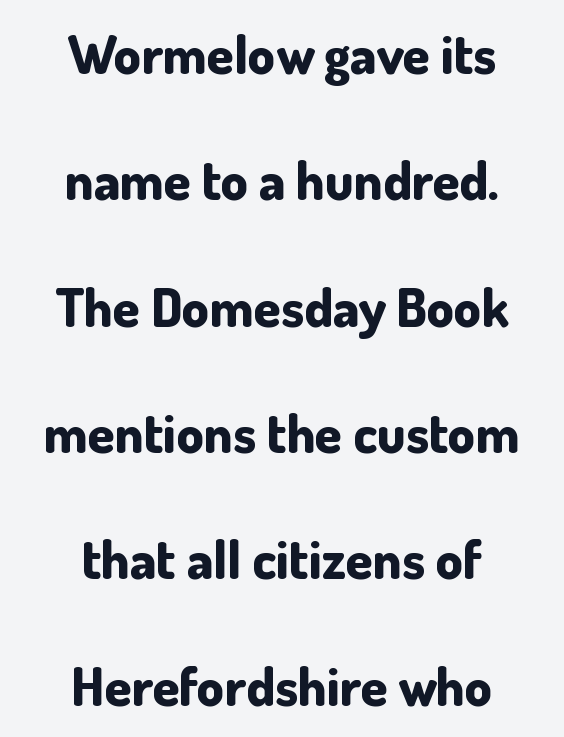
If you measured baseline to baseline, you'd find a long distance. Nope, no serifs anywhere on these letters. The letters stand straight up with perfectly vertical stems. Caption: bold face, heavy strokes.
